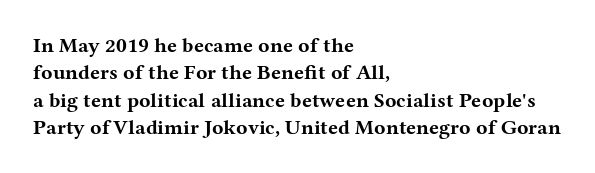
The image shows 21 px bold type, upright; set left-aligned, normal line spacing (1.3x), normal letter spacing, not underlined.
